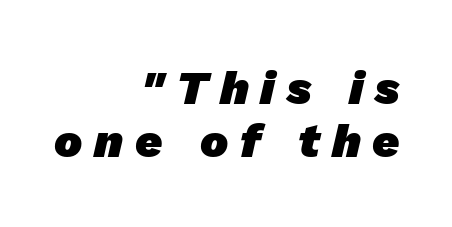
Q: Is the text bold? A: Yes.
Q: Is the typeface a serif or a sans-serif typeface? A: Sans-serif.
Q: Is the text underlined? A: No.
Q: How is the paragraph aligned? A: Right-aligned.
Q: Is the spacing between letters normal or unusually wide? A: Unusually wide.
Q: Is the spacing between lines tight, normal or loose? A: Tight.
Q: Width (condensed, normal, or wide)? A: Normal.
Q: Stroke contrast? A: Low.
Q: x-height? A: Medium.
Q: Monospaced? A: No.
